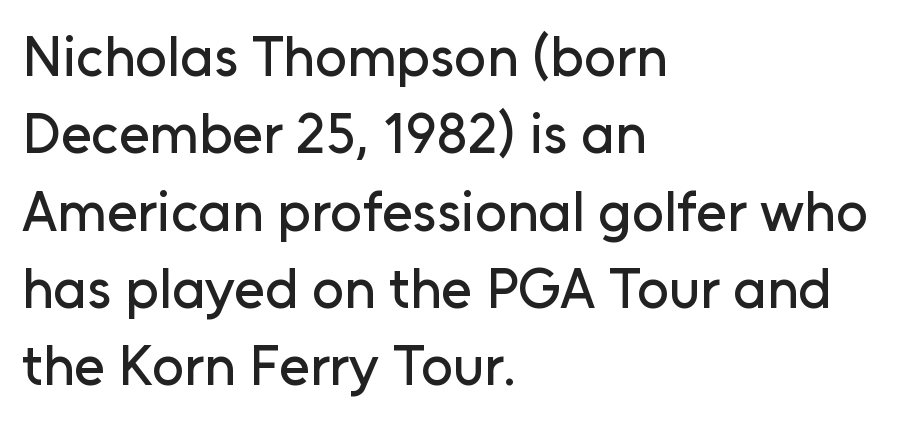
The image shows 56 px sans-serif type, upright; set left-aligned, normal line spacing (1.38x), normal letter spacing, not underlined; low stroke contrast and a medium x-height.
